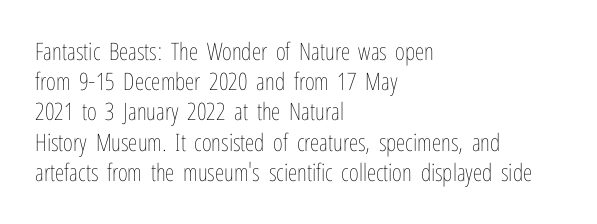
The weight would be labelled regular, book, light, or lighter still. Every stem runs plumb, perpendicular to the baseline. Descender tails drop into unmarked territory. One glance says typical: line gaps are just what's usual.
